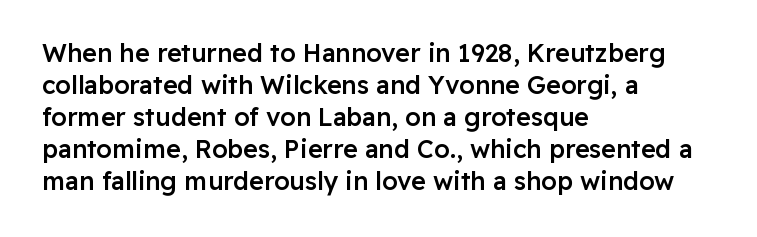
The image shows 25 px text type, upright; set left-aligned, normal line spacing (1.28x), normal letter spacing, not underlined.
